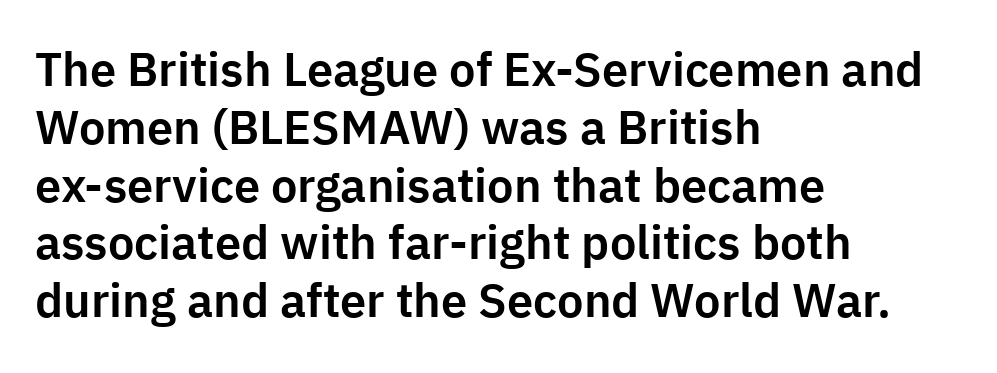
The image shows 47 px sans-serif type, upright; set left-aligned, line spacing 1.23x, normal letter spacing, not underlined; low stroke contrast and a medium x-height.
